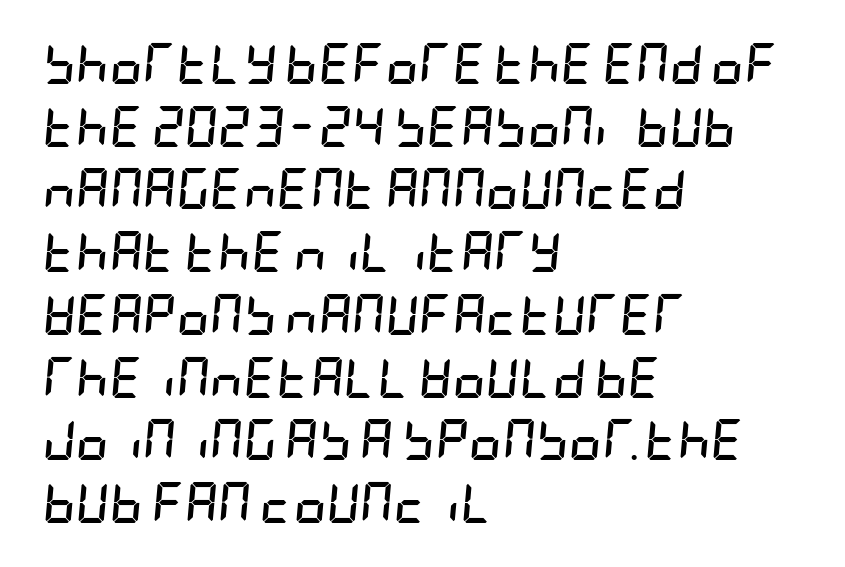
{"italic": "yes", "lean": "right", "slant_degrees": 5, "bold": "yes", "weight": "semibold", "width": "condensed", "stroke_contrast": "low", "x_height": "large", "underline": "no", "align": "left", "line_spacing": "normal", "line_spacing_ratio": 1.53, "letter_spacing": "normal", "letter_spacing_em": 0.0, "glyph_px": 41}
